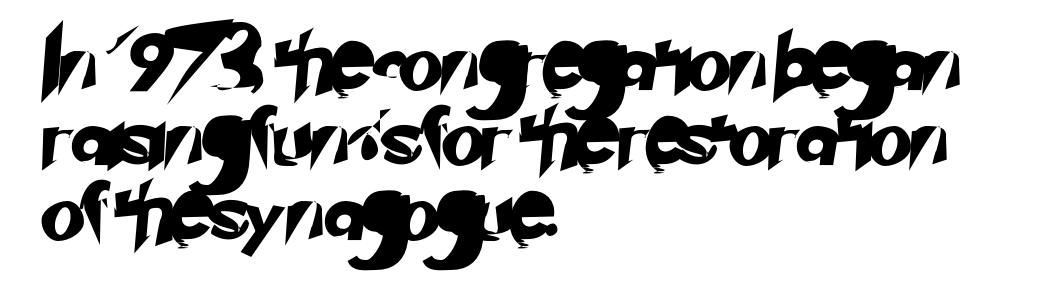
The image shows 57 px sans-serif type; set left-aligned, normal line spacing (1.32x), normal letter spacing, not underlined; low stroke contrast and a small x-height.
